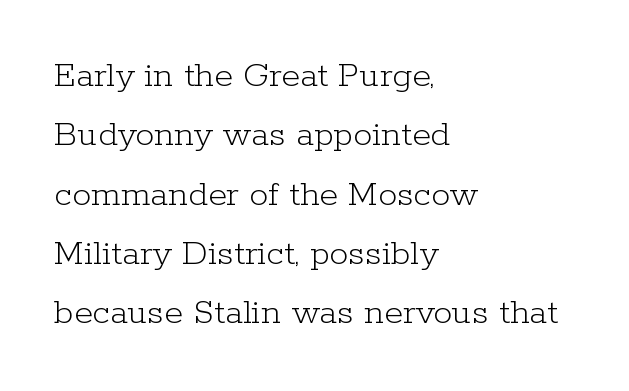
Q: Is the text bold? A: No.
Q: Is the text italic (slanted)? A: No, it is upright.
Q: Is the typeface a serif or a sans-serif typeface? A: Serif.
Q: Is the text underlined? A: No.
Q: How is the paragraph aligned? A: Left-aligned.
Q: Is the spacing between letters normal or unusually wide? A: Normal.
Q: Is the spacing between lines tight, normal or loose? A: Normal.
Q: Width (condensed, normal, or wide)? A: Normal.
Q: Stroke contrast? A: Low.
Q: x-height? A: Medium.
Q: Monospaced? A: No.
